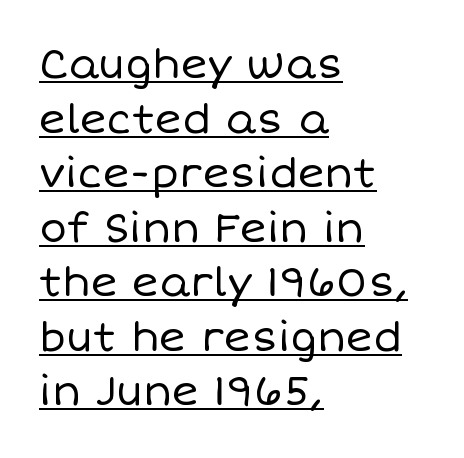
Alignment: flush left. The type is set solid horizontally, with unmodified tracking. Caption: face not bold, strokes unweighted. Here the designer chose a conventional face with non-uniform glyph widths.
